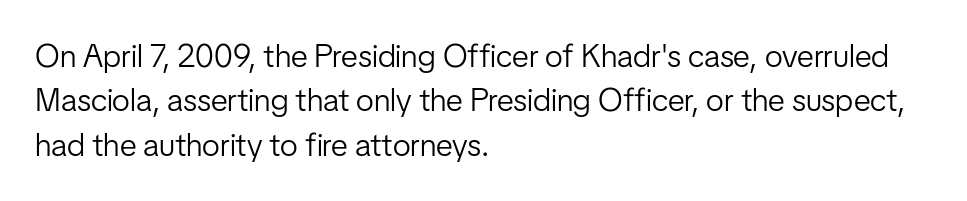
Q: Is the text bold? A: No.
Q: Is the text italic (slanted)? A: No, it is upright.
Q: Is the typeface a serif or a sans-serif typeface? A: Sans-serif.
Q: Is the text underlined? A: No.
Q: How is the paragraph aligned? A: Left-aligned.
Q: Is the spacing between letters normal or unusually wide? A: Normal.
Q: Is the spacing between lines tight, normal or loose? A: Normal.
Q: Width (condensed, normal, or wide)? A: Condensed.
Q: Stroke contrast? A: Low.
Q: x-height? A: Medium.
Q: Monospaced? A: No.
